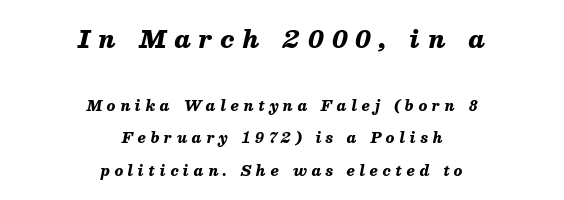
Q: Is the text bold? A: Yes.
Q: Is the text italic (slanted)? A: Yes, it leans right by about 13 degrees.
Q: Is the text underlined? A: No.
Q: How is the paragraph aligned? A: Centered.
Q: Is the spacing between letters normal or unusually wide? A: Unusually wide.
Q: Is the spacing between lines tight, normal or loose? A: Loose.
Q: Which block of text is set in a larger size, the first (top) or the second (bottom)? A: The first (top) one.
